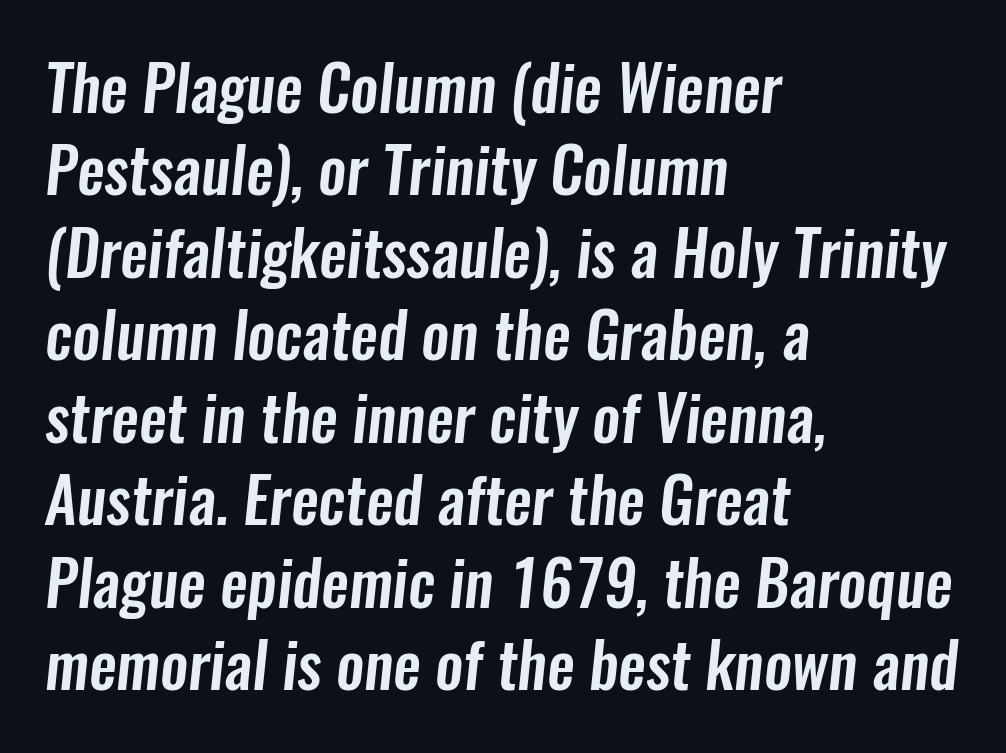
{"serif": "no", "width": "condensed", "stroke_contrast": "low", "x_height": "medium", "monospaced": "no", "underline": "no", "align": "left", "line_spacing": "normal", "line_spacing_ratio": 1.33, "letter_spacing": "normal", "letter_spacing_em": 0.0, "glyph_px": 62}
